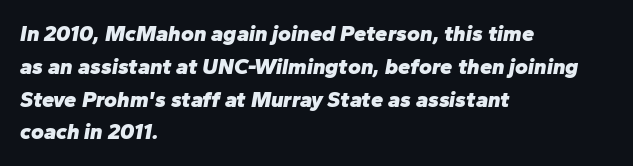
Has an underline been added? It has not. Summary of weight: heavy, a full bold. Leading: standard. In terms of posture, this sample is oblique.
